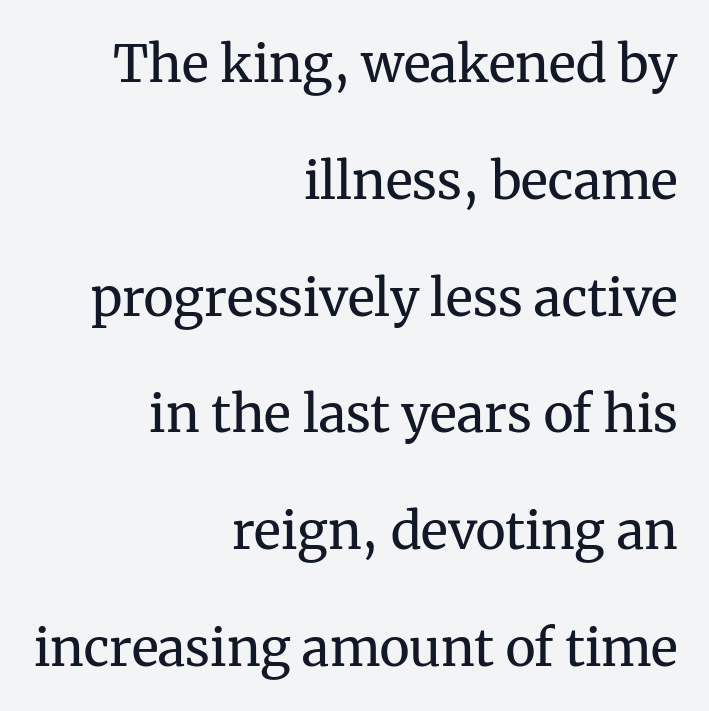
The image shows 51 px regular-weight serif type, upright; set right-aligned, loose line spacing (2.29x), normal letter spacing, not underlined; medium stroke contrast and a medium x-height.
